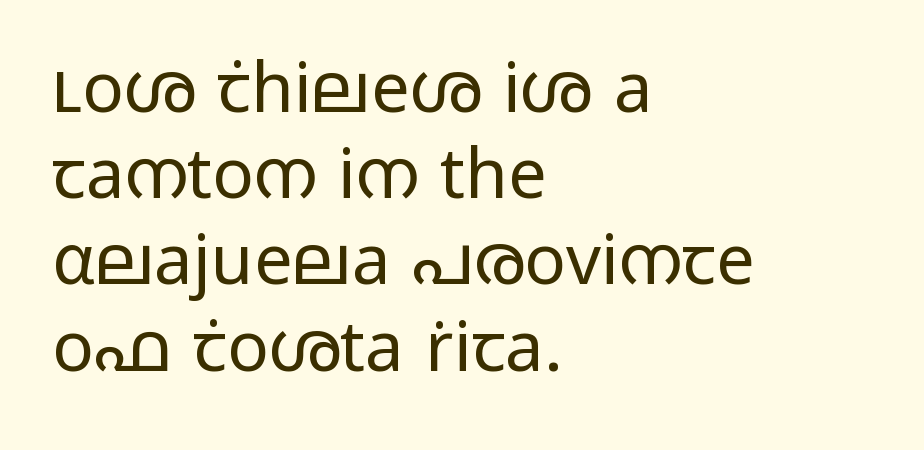
{"serif": "no", "italic": "no", "bold": "no", "weight": "regular", "width": "wide", "stroke_contrast": "low", "x_height": "medium", "monospaced": "no", "underline": "no", "align": "left", "line_spacing": "normal", "line_spacing_ratio": 1.25, "letter_spacing": "normal", "letter_spacing_em": 0.0, "glyph_px": 69}
